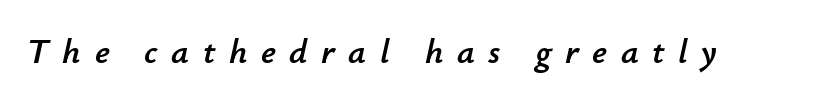
Q: Is the text italic (slanted)? A: Yes, it leans right by about 12 degrees.
Q: Is the text underlined? A: No.
Q: Is the spacing between letters normal or unusually wide? A: Unusually wide.
Q: Width (condensed, normal, or wide)? A: Normal.
Q: Stroke contrast? A: Low.
Q: x-height? A: Small.
Q: Monospaced? A: No.
